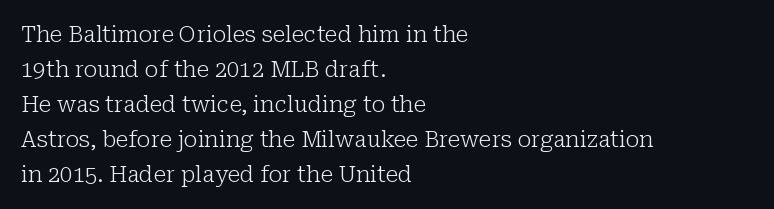
{"italic": "no", "bold": "no", "underline": "no", "align": "left", "line_spacing": "normal", "line_spacing_ratio": 1.59, "letter_spacing": "normal", "letter_spacing_em": 0.0, "glyph_px": 22}
